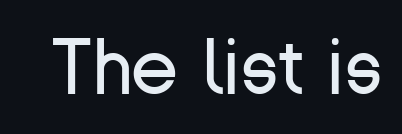
{"serif": "no", "italic": "no", "bold": "no", "weight": "regular", "width": "normal", "stroke_contrast": "low", "x_height": "medium", "monospaced": "no", "underline": "no", "letter_spacing": "normal", "letter_spacing_em": 0.0, "glyph_px": 79}
